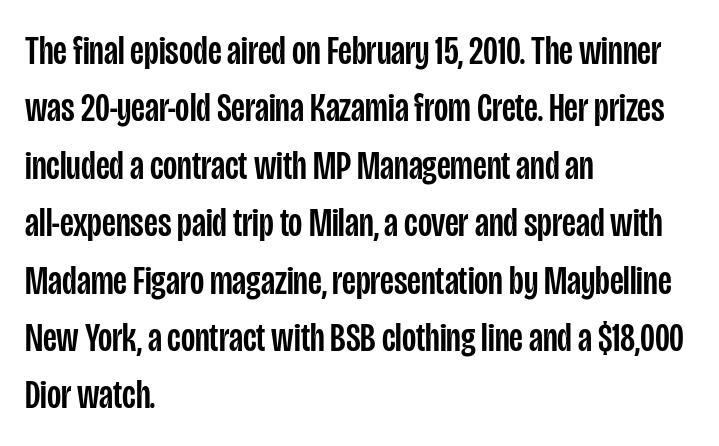
The image shows 41 px condensed sans-serif type, upright; set left-aligned, normal line spacing (1.4x), normal letter spacing, not underlined; low stroke contrast and a large x-height.
